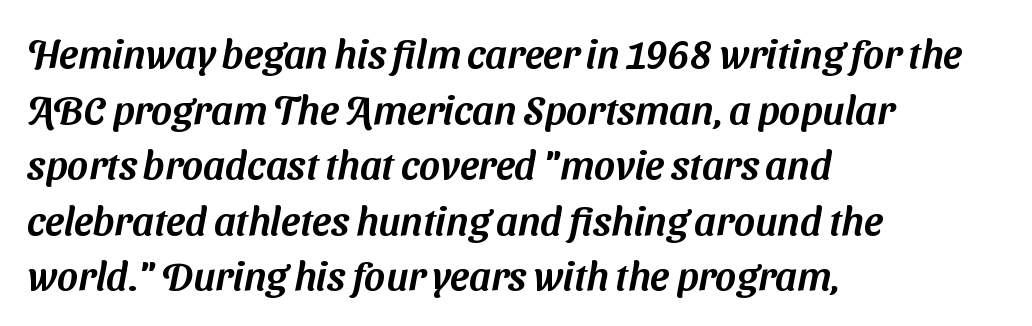
Q: Is the typeface a serif or a sans-serif typeface? A: Sans-serif.
Q: Is the text underlined? A: No.
Q: How is the paragraph aligned? A: Left-aligned.
Q: Is the spacing between letters normal or unusually wide? A: Normal.
Q: Is the spacing between lines tight, normal or loose? A: Normal.
Q: Width (condensed, normal, or wide)? A: Normal.
Q: Stroke contrast? A: Medium.
Q: x-height? A: Medium.
Q: Monospaced? A: No.
